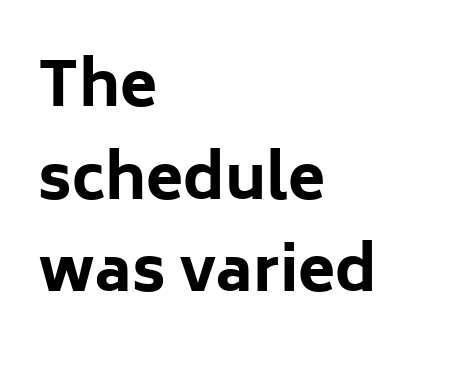
The image shows 61 px bold sans-serif type, upright; set left-aligned, normal line spacing (1.52x), normal letter spacing, not underlined; low stroke contrast and a medium x-height.
